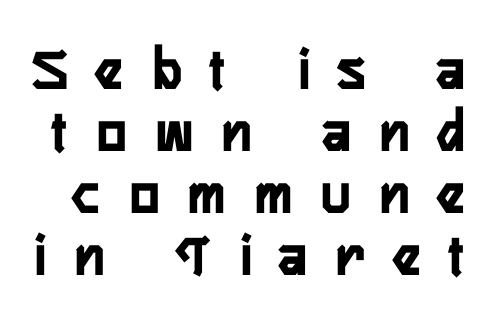
Q: Is the text italic (slanted)? A: No, it is upright.
Q: Is the typeface a serif or a sans-serif typeface? A: Sans-serif.
Q: Is the text underlined? A: No.
Q: Is the spacing between letters normal or unusually wide? A: Unusually wide.
Q: Is the spacing between lines tight, normal or loose? A: Tight.
Q: Width (condensed, normal, or wide)? A: Condensed.
Q: Stroke contrast? A: Low.
Q: x-height? A: Medium.
Q: Monospaced? A: No.
